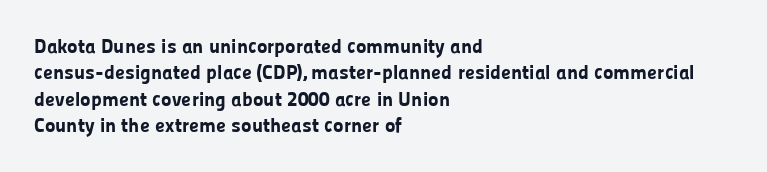
{"italic": "no", "bold": "yes", "underline": "no", "align": "left", "line_spacing": "normal", "line_spacing_ratio": 1.32, "letter_spacing": "normal", "letter_spacing_em": 0.0, "glyph_px": 20}
